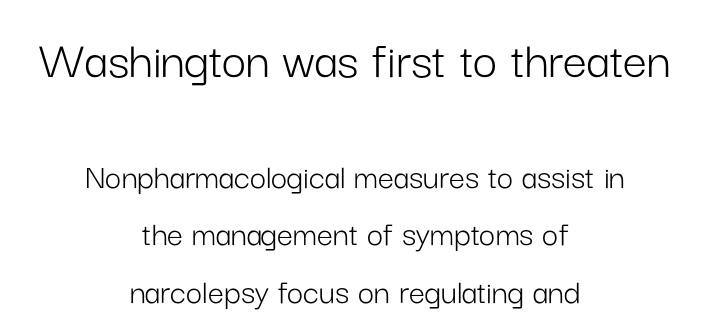
Q: Is the text bold? A: No.
Q: Is the text italic (slanted)? A: No, it is upright.
Q: Is the typeface a serif or a sans-serif typeface? A: Sans-serif.
Q: Is the text underlined? A: No.
Q: How is the paragraph aligned? A: Centered.
Q: Is the spacing between letters normal or unusually wide? A: Normal.
Q: Is the spacing between lines tight, normal or loose? A: Normal.
Q: Which block of text is set in a larger size, the first (top) or the second (bottom)? A: The first (top) one.
Q: Width (condensed, normal, or wide)? A: Normal.
Q: Stroke contrast? A: Low.
Q: x-height? A: Medium.
Q: Monospaced? A: No.
